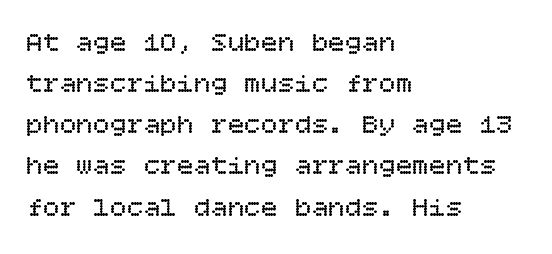
The image shows 28 px regular-weight type, upright; set left-aligned, normal line spacing (1.47x), normal letter spacing, not underlined; low stroke contrast and a large x-height.
